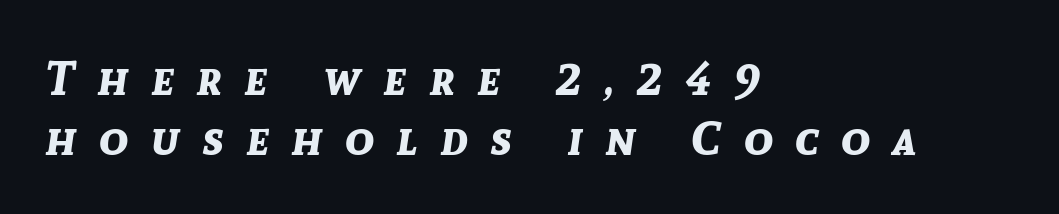
The image shows 48 px bold type, italic (leaning right); set left-aligned, normal line spacing (1.25x), unusually wide letter spacing (+0.47 em), not underlined; low stroke contrast and a medium x-height.
